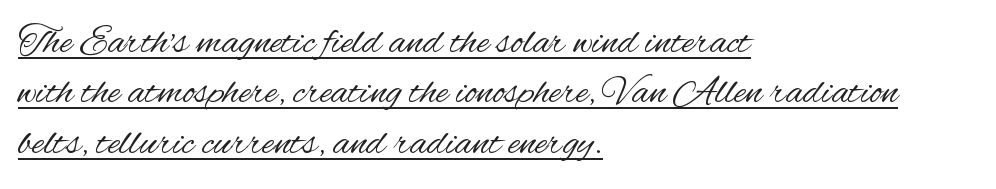
Stems here are at most as thick as an everyday book face. Horizontal alignment here is leftward, the default for most running prose. Proportional: the letters do not fall into vertical columns. Serif or sans? Sans — the stroke terminals are bare. The glyphs are accompanied by a horizontal stroke just below them.
